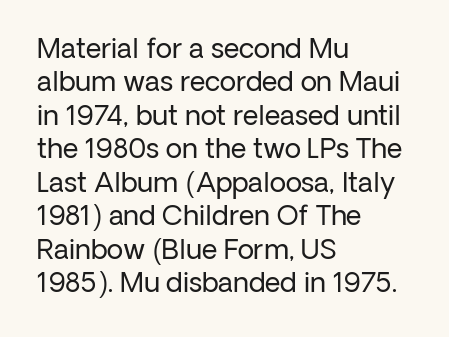
The image shows 27 px text type, upright; set left-aligned, line spacing 1.24x, normal letter spacing, not underlined.
